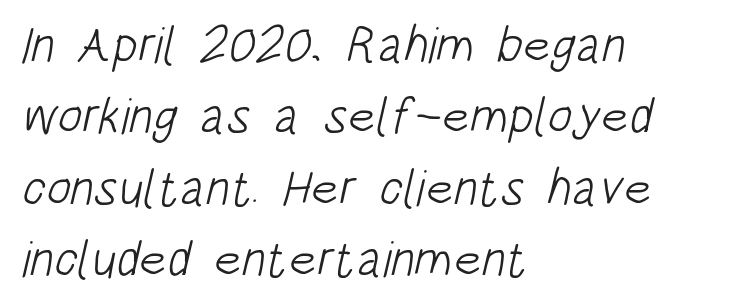
No letter is thick-stroked: the sample isn't bold. The letterforms sit shoulder to shoulder at normal distance. These lines are rendered in a variable-pitch font. One glance says typical: line gaps are just what's usual.
